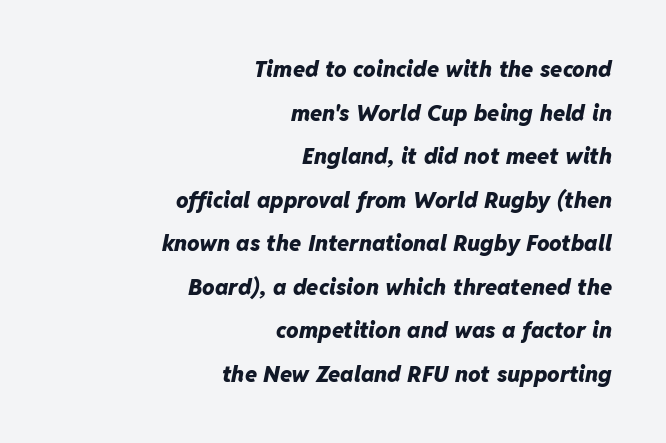
{"italic": "yes", "lean": "right", "slant_degrees": 11, "bold": "yes", "underline": "no", "align": "right", "line_spacing": "loose", "line_spacing_ratio": 1.98, "letter_spacing": "normal", "letter_spacing_em": 0.0, "glyph_px": 22}
